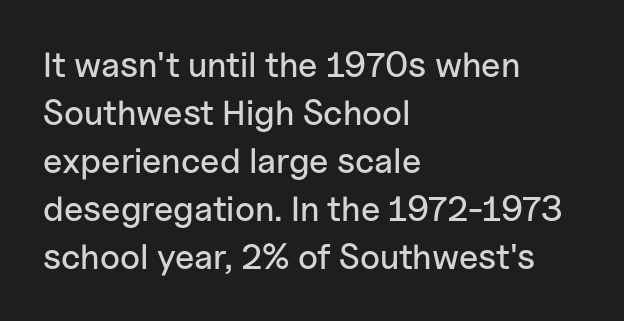
When letters stand straight like this, we call the style roman or upright. The leading is moderate, giving the passage an even texture. A typesetter would call this proportional, since set widths differ per character. Check where the strokes stop: nothing finishes them off — pure sans. The letterforms sit shoulder to shoulder at normal distance. The specimen omits any rule beneath the text block's lines.
